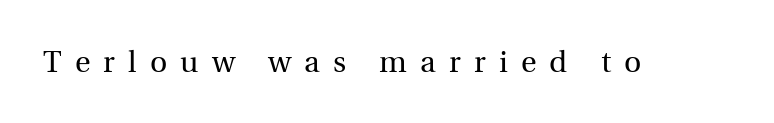
Q: Is the text bold? A: No.
Q: Is the text italic (slanted)? A: No, it is upright.
Q: Is the typeface a serif or a sans-serif typeface? A: Serif.
Q: Is the text underlined? A: No.
Q: Is the spacing between letters normal or unusually wide? A: Unusually wide.
Q: Width (condensed, normal, or wide)? A: Normal.
Q: x-height? A: Medium.
Q: Monospaced? A: No.
